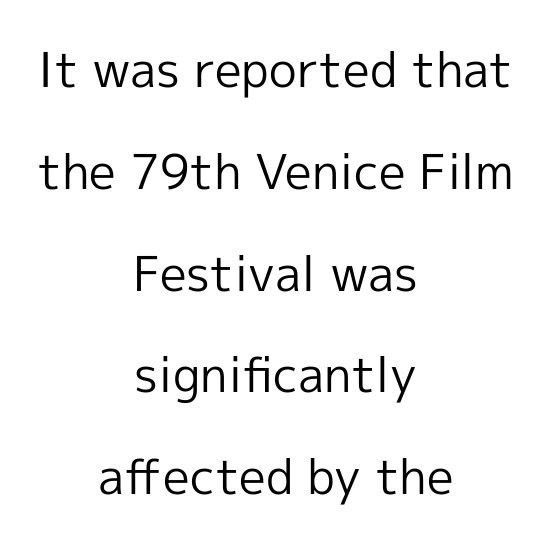
Q: Is the text bold? A: No.
Q: Is the text italic (slanted)? A: No, it is upright.
Q: Is the typeface a serif or a sans-serif typeface? A: Sans-serif.
Q: Is the text underlined? A: No.
Q: How is the paragraph aligned? A: Centered.
Q: Is the spacing between letters normal or unusually wide? A: Normal.
Q: Is the spacing between lines tight, normal or loose? A: Loose.
Q: Width (condensed, normal, or wide)? A: Normal.
Q: x-height? A: Medium.
Q: Monospaced? A: No.
